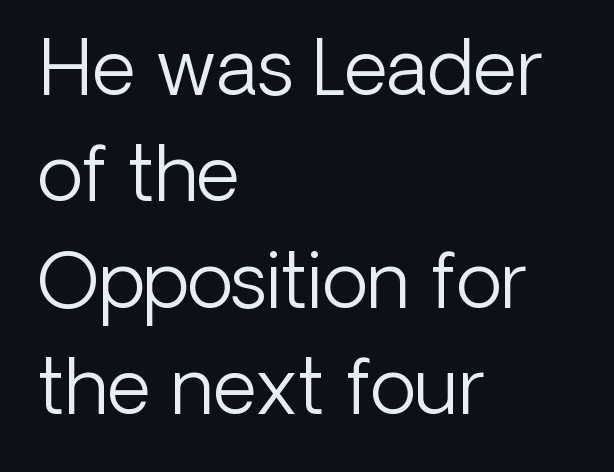
These lines were composed using upright roman letters. The typesetting does not lean heavy: it is not bold. Typographically, this falls in the sans-serif category. Compared with a centered layout, this one pins lines to the left instead. If you measured baseline to baseline, you'd find a middling distance.
